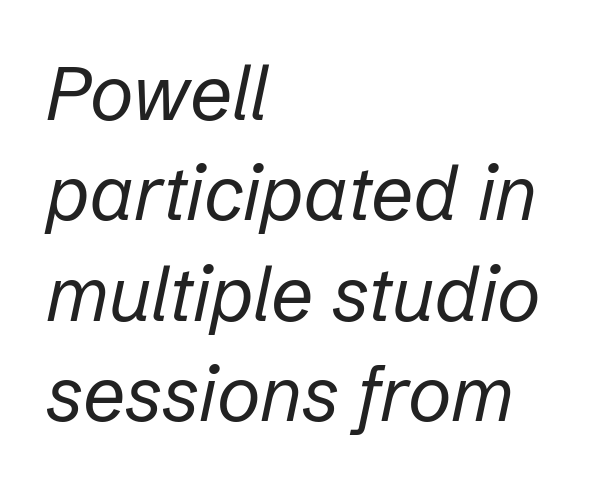
Each stroke keeps to a modest, everyday thickness or less. Notice how the stems are inclined rather than vertical — that's the hallmark of italics. Spacing verdict: proportional, widths tailored to each character. Only glyphs here, with clear space below each row.
